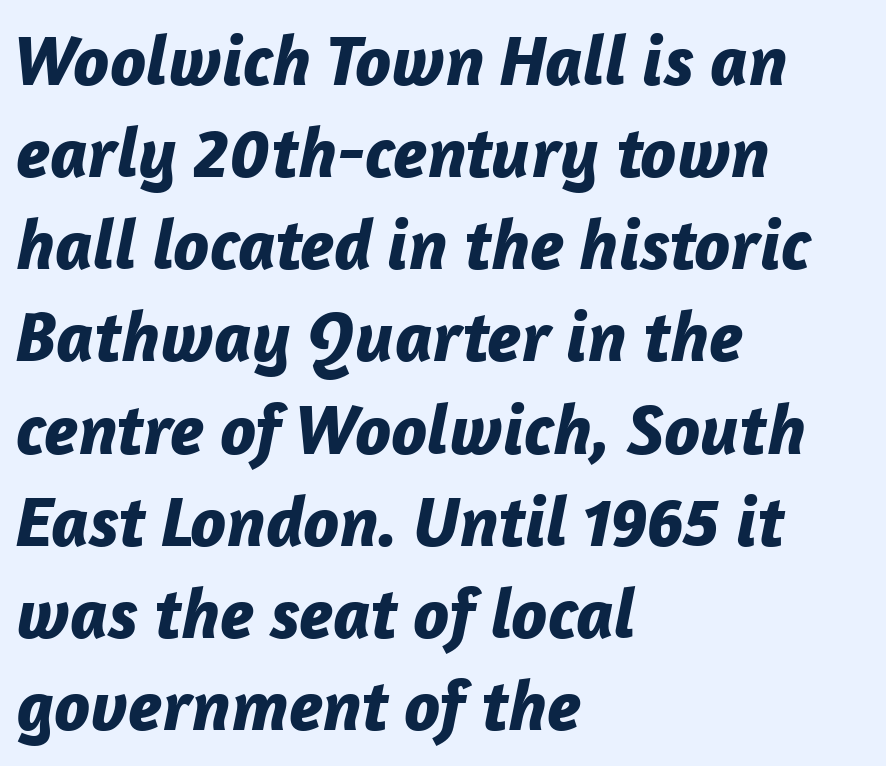
The image shows 72 px bold type, italic (leaning right); set left-aligned, normal line spacing (1.28x), normal letter spacing, not underlined; low stroke contrast and a medium x-height.
